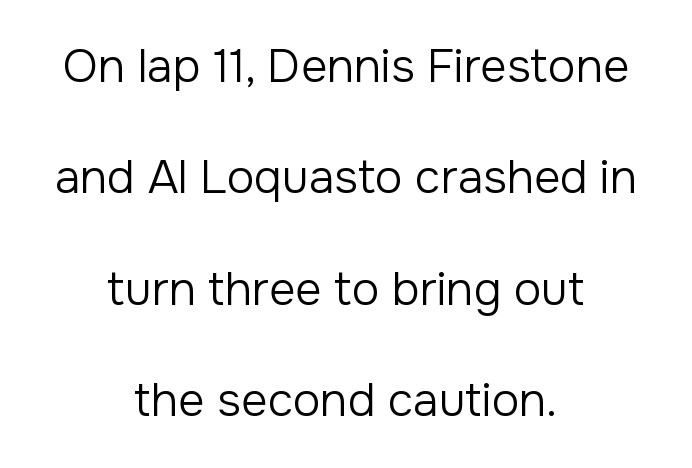
The image shows 46 px regular-weight sans-serif type, upright; set centered, loose line spacing (2.42x), normal letter spacing, not underlined; low stroke contrast and a medium x-height.
